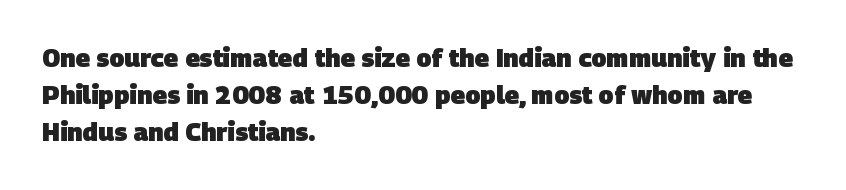
Q: Is the text bold? A: Yes.
Q: Is the text underlined? A: No.
Q: How is the paragraph aligned? A: Left-aligned.
Q: Is the spacing between letters normal or unusually wide? A: Normal.
Q: Is the spacing between lines tight, normal or loose? A: Normal.
